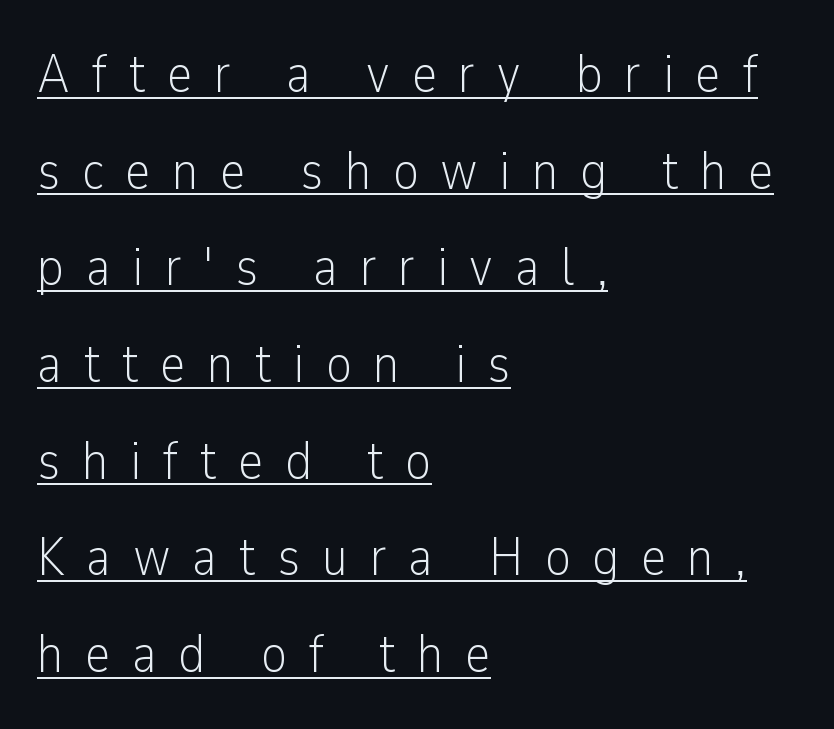
The image shows 54 px light, condensed sans-serif type, upright; set left-aligned, line spacing 1.79x, unusually wide letter spacing (+0.4 em), underlined; low stroke contrast and a medium x-height.
